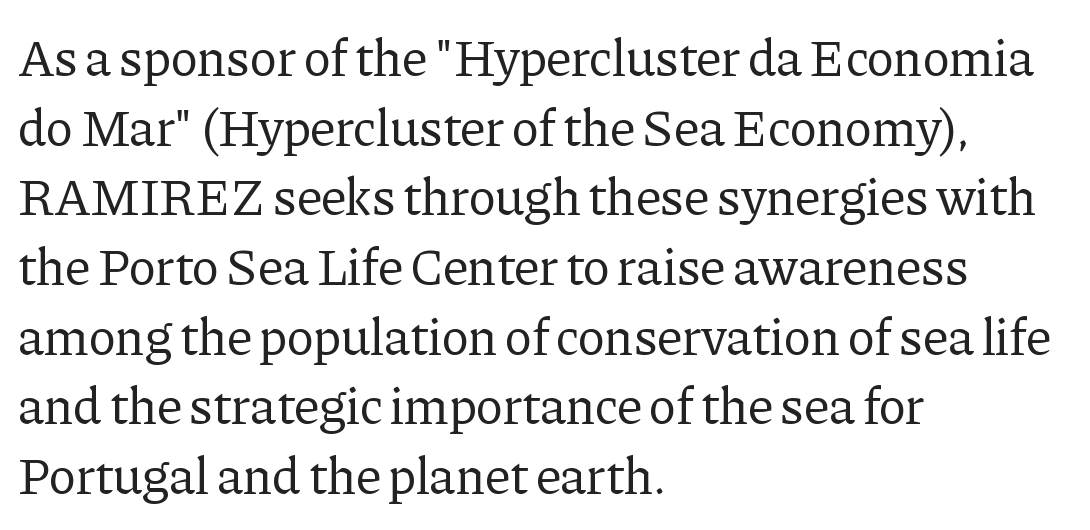
The letters advance in unequal steps, a hallmark of proportional type. The designer left line spacing at the default. Summary of weight: not heavy and not bold. The characters display serif detailing at their extremities.
